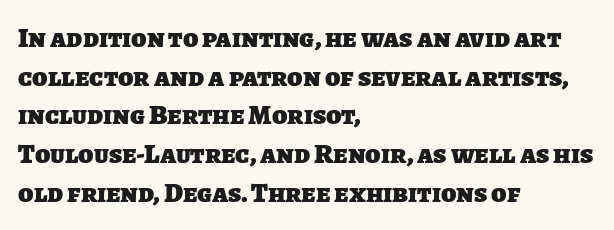
The image shows 28 px heavy sans-serif type; set left-aligned, normal line spacing (1.38x), normal letter spacing, not underlined; low stroke contrast and a large x-height.
